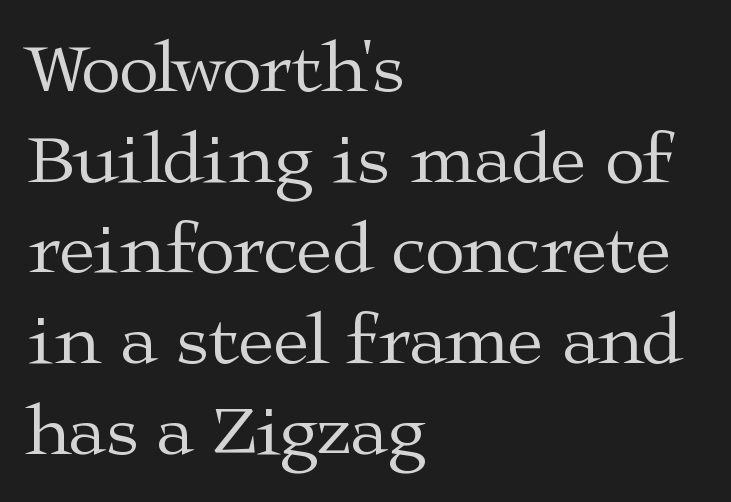
The passage shown is typed in a proportional face where columns would drift. The lines are quadded left. Underline: absent. The letters look calm and open, with moderate or lighter stems. If you measured baseline to baseline, you'd find a middling distance. Standard letterfit; no display-style spreading of the glyphs.
